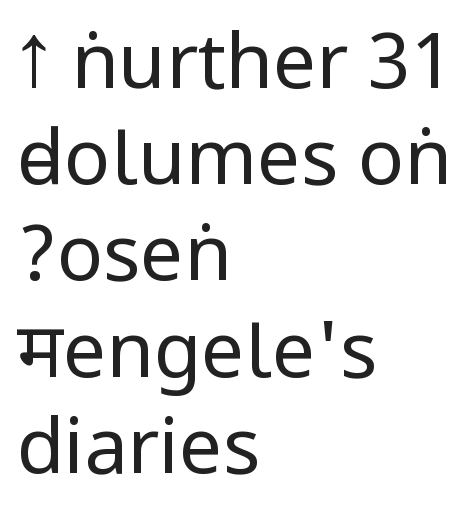
Q: Is the text bold? A: No.
Q: Is the text italic (slanted)? A: No, it is upright.
Q: Is the typeface a serif or a sans-serif typeface? A: Sans-serif.
Q: Is the text underlined? A: No.
Q: How is the paragraph aligned? A: Left-aligned.
Q: Is the spacing between letters normal or unusually wide? A: Normal.
Q: Is the spacing between lines tight, normal or loose? A: Normal.
Q: Width (condensed, normal, or wide)? A: Condensed.
Q: Stroke contrast? A: Low.
